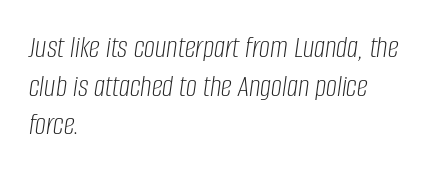
{"italic": "yes", "lean": "right", "slant_degrees": 8, "bold": "no", "weight": "light", "width": "condensed", "stroke_contrast": "low", "x_height": "large", "monospaced": "no", "underline": "no", "align": "left", "line_spacing": "normal", "line_spacing_ratio": 1.25, "letter_spacing": "normal", "letter_spacing_em": 0.0, "glyph_px": 31}
